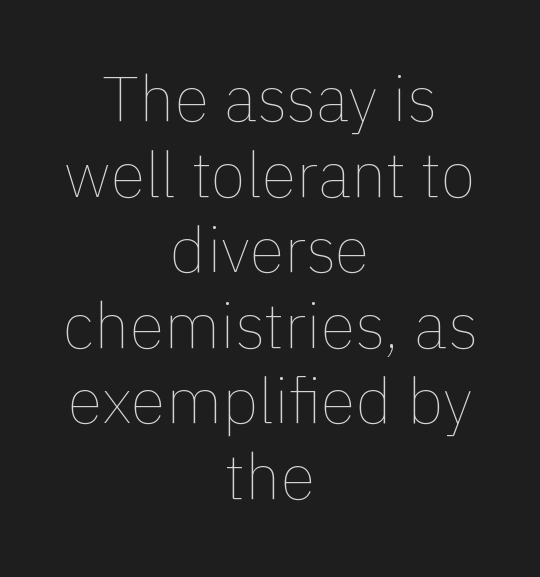
Q: Is the text bold? A: No.
Q: Is the text italic (slanted)? A: No, it is upright.
Q: Is the text underlined? A: No.
Q: How is the paragraph aligned? A: Centered.
Q: Is the spacing between letters normal or unusually wide? A: Normal.
Q: Width (condensed, normal, or wide)? A: Normal.
Q: Stroke contrast? A: Low.
Q: x-height? A: Medium.
Q: Monospaced? A: No.
